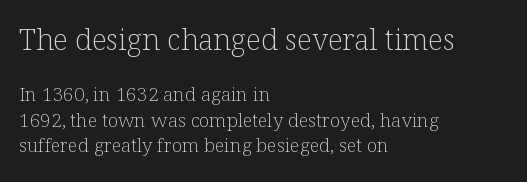
The image shows 29 px light serif type, upright; set left-aligned, normal line spacing (1.32x), normal letter spacing, not underlined; the first (top) block is 1.53x larger; low stroke contrast and a medium x-height.
